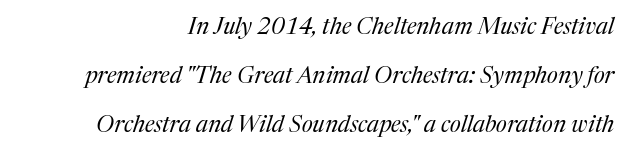
{"italic": "yes", "lean": "right", "slant_degrees": 17, "bold": "no", "underline": "no", "line_spacing": "loose", "line_spacing_ratio": 2.12, "letter_spacing": "normal", "letter_spacing_em": 0.0, "glyph_px": 23}
